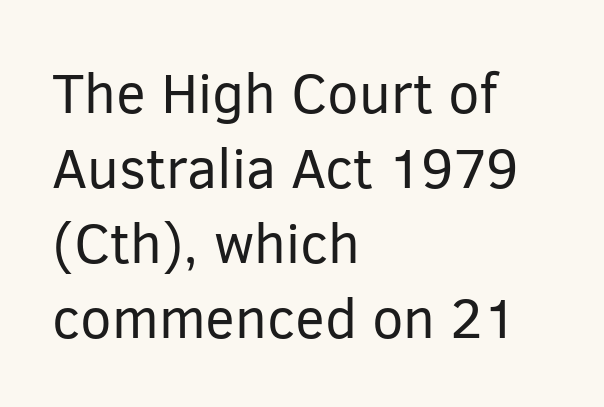
{"serif": "no", "italic": "no", "bold": "no", "weight": "regular", "width": "normal", "stroke_contrast": "low", "x_height": "medium", "monospaced": "no", "underline": "no", "align": "left", "line_spacing": "normal", "line_spacing_ratio": 1.34, "letter_spacing": "normal", "letter_spacing_em": 0.0, "glyph_px": 56}
